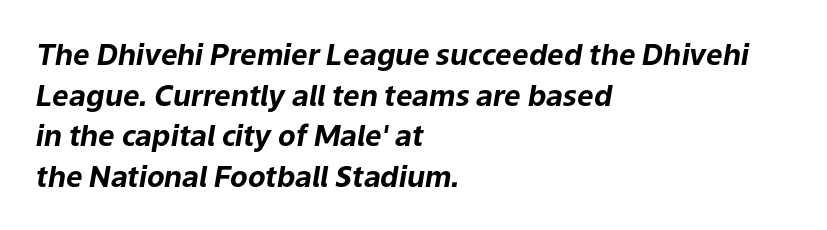
These lines stack with their left ends in a neat column. Regular leading. Is the letter spacing exaggerated? No — it looks like the ordinary default. The glyphs have the mass of a bold cut.
